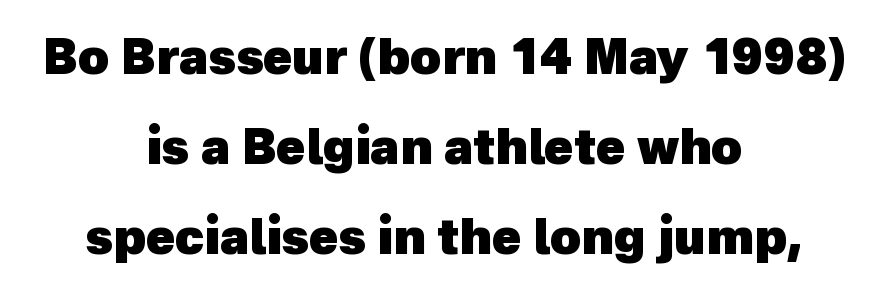
Q: Is the text bold? A: Yes.
Q: Is the typeface a serif or a sans-serif typeface? A: Sans-serif.
Q: Is the text underlined? A: No.
Q: How is the paragraph aligned? A: Centered.
Q: Is the spacing between letters normal or unusually wide? A: Normal.
Q: Width (condensed, normal, or wide)? A: Normal.
Q: x-height? A: Medium.
Q: Monospaced? A: No.
